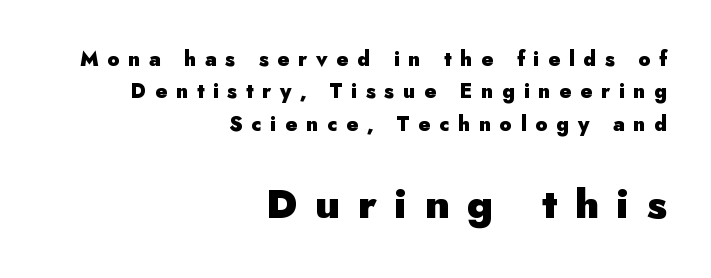
The image shows 41 px heavy sans-serif type, upright; set right-aligned, normal line spacing (1.62x), unusually wide letter spacing (+0.44 em), not underlined; the second (bottom) block is 2.05x larger; low stroke contrast and a small x-height.
